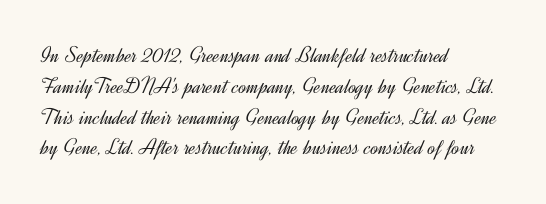
Descenders are the only things crossing below the line. The font sits on the lighter half of the weight spectrum, regular included. Does the copy run flush right? No — it runs flush left. Vertically, the passage feels balanced, rows spaced as you'd expect.
